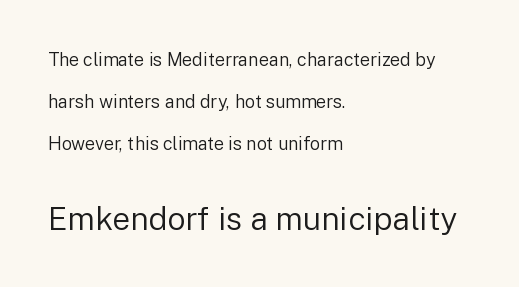
{"serif": "no", "italic": "no", "bold": "no", "weight": "regular", "width": "normal", "stroke_contrast": "low", "x_height": "medium", "monospaced": "no", "underline": "no", "align": "left", "line_spacing": "loose", "line_spacing_ratio": 2.33, "letter_spacing": "normal", "letter_spacing_em": 0.0, "larger_block": "second", "size_ratio": 1.78, "glyph_px": 32}
